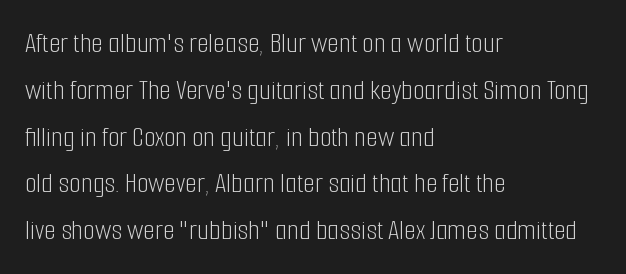
This rendering employs a face without finishing strokes, i.e., a sans-serif. The characters are drawn with everyday or finer stroke widths. One-word summary of the alignment: left. This sample keeps an unexceptional amount of space between lines. Lines of text with bare space underneath. Does the lettering tilt? It doesn't — this is upright.
